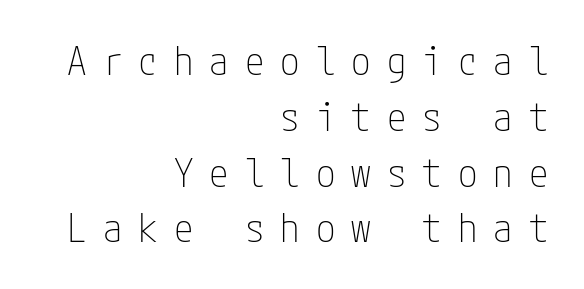
Q: Is the text bold? A: No.
Q: Is the text italic (slanted)? A: No, it is upright.
Q: Is the typeface a serif or a sans-serif typeface? A: Sans-serif.
Q: Is the text underlined? A: No.
Q: How is the paragraph aligned? A: Right-aligned.
Q: Is the spacing between letters normal or unusually wide? A: Unusually wide.
Q: Is the spacing between lines tight, normal or loose? A: Normal.
Q: Width (condensed, normal, or wide)? A: Condensed.
Q: Stroke contrast? A: Low.
Q: x-height? A: Medium.
